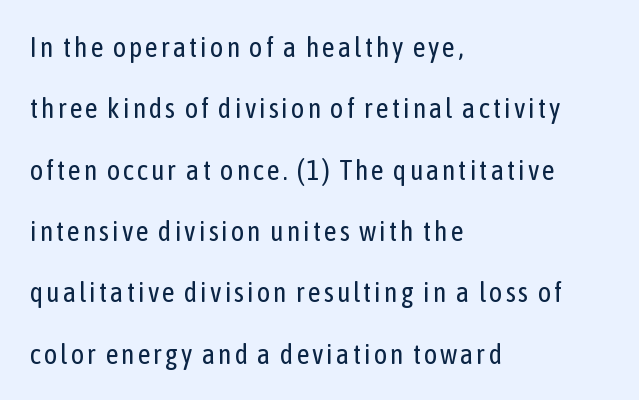
{"serif": "no", "italic": "no", "bold": "no", "weight": "regular", "width": "condensed", "stroke_contrast": "low", "x_height": "medium", "monospaced": "no", "underline": "no", "align": "left", "line_spacing": "loose", "line_spacing_ratio": 2.19, "glyph_px": 28}
